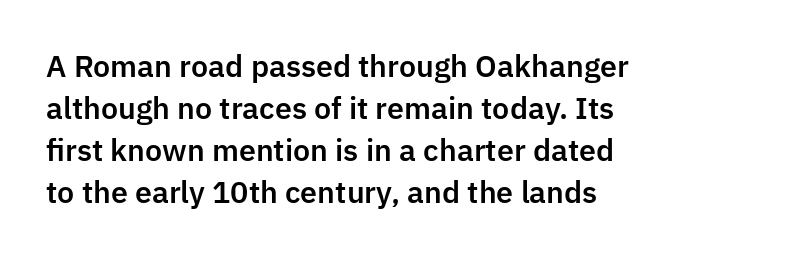
Q: Is the text italic (slanted)? A: No, it is upright.
Q: Is the typeface a serif or a sans-serif typeface? A: Sans-serif.
Q: Is the text underlined? A: No.
Q: How is the paragraph aligned? A: Left-aligned.
Q: Is the spacing between letters normal or unusually wide? A: Normal.
Q: Is the spacing between lines tight, normal or loose? A: Normal.
Q: Width (condensed, normal, or wide)? A: Normal.
Q: Stroke contrast? A: Low.
Q: x-height? A: Medium.
Q: Monospaced? A: No.
